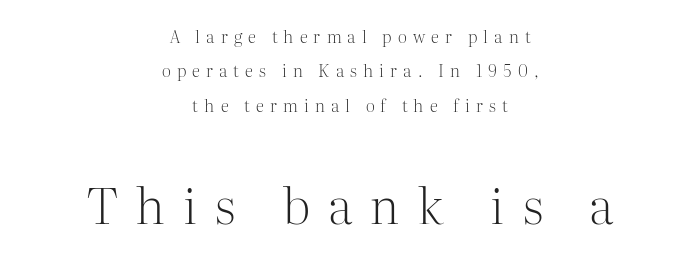
Q: Is the text bold? A: No.
Q: Is the text italic (slanted)? A: No, it is upright.
Q: Is the typeface a serif or a sans-serif typeface? A: Serif.
Q: Is the text underlined? A: No.
Q: How is the paragraph aligned? A: Centered.
Q: Is the spacing between letters normal or unusually wide? A: Unusually wide.
Q: Is the spacing between lines tight, normal or loose? A: Loose.
Q: Which block of text is set in a larger size, the first (top) or the second (bottom)? A: The second (bottom) one.
Q: Width (condensed, normal, or wide)? A: Normal.
Q: Stroke contrast? A: Medium.
Q: x-height? A: Medium.
Q: Monospaced? A: No.
